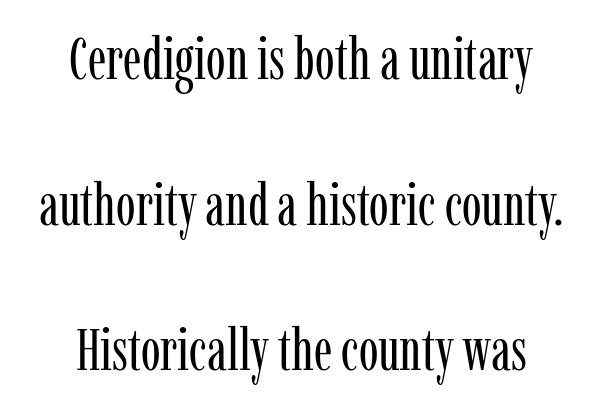
Q: Is the text bold? A: No.
Q: Is the text italic (slanted)? A: No, it is upright.
Q: Is the typeface a serif or a sans-serif typeface? A: Serif.
Q: Is the text underlined? A: No.
Q: How is the paragraph aligned? A: Centered.
Q: Is the spacing between letters normal or unusually wide? A: Normal.
Q: Is the spacing between lines tight, normal or loose? A: Loose.
Q: Width (condensed, normal, or wide)? A: Condensed.
Q: Stroke contrast? A: Low.
Q: x-height? A: Medium.
Q: Monospaced? A: No.
